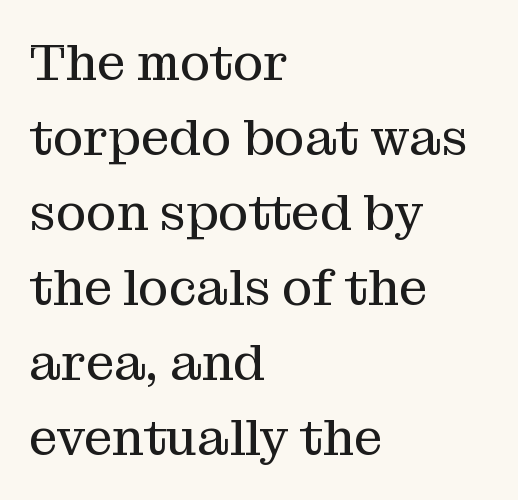
Q: Is the text bold? A: No.
Q: Is the text italic (slanted)? A: No, it is upright.
Q: Is the typeface a serif or a sans-serif typeface? A: Serif.
Q: Is the text underlined? A: No.
Q: How is the paragraph aligned? A: Left-aligned.
Q: Is the spacing between letters normal or unusually wide? A: Normal.
Q: Is the spacing between lines tight, normal or loose? A: Normal.
Q: Width (condensed, normal, or wide)? A: Normal.
Q: Stroke contrast? A: Medium.
Q: x-height? A: Medium.
Q: Monospaced? A: No.
